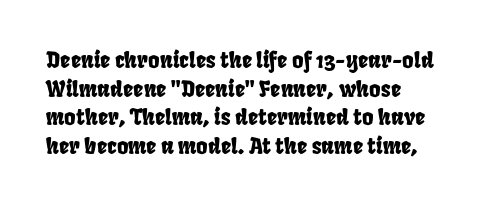
The image shows 22 px text type; set left-aligned, normal line spacing (1.3x), normal letter spacing, not underlined.
